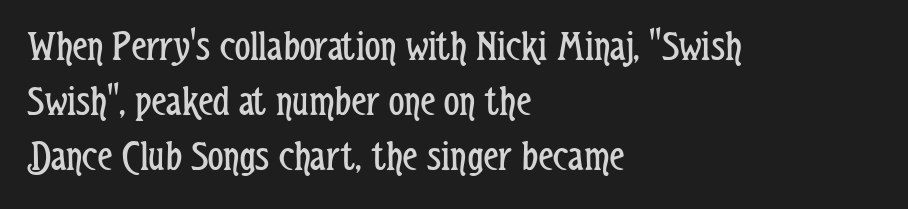
The letters stand upright; this is a roman face. Visually the block forms a straight wall on the left and a jagged coastline on the right. Varying glyph widths throughout — classic text-font behaviour. This is not heavy type; no bold has been used.
